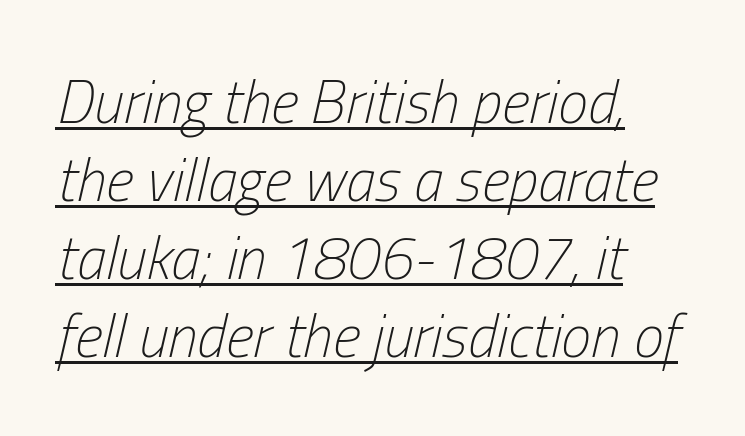
Nothing unusual about the tracking: characters are spaced as the font intends. Line spacing here is normal. Is the block centered? No — it sits flush against the left margin. Here the designer chose a conventional face with non-uniform glyph widths. The passage shown is not bold in any degree.
